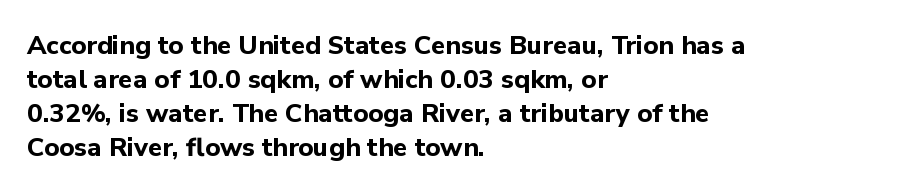
Typeset ragged right — the left edge is the straight one. Words float on clear page, feet unadorned. Vertically, the passage feels balanced, rows spaced as you'd expect. This sample uses plain, unmodified letter spacing. Summary of weight: heavy, a full bold. Characters remain perfectly vertical along every line.
